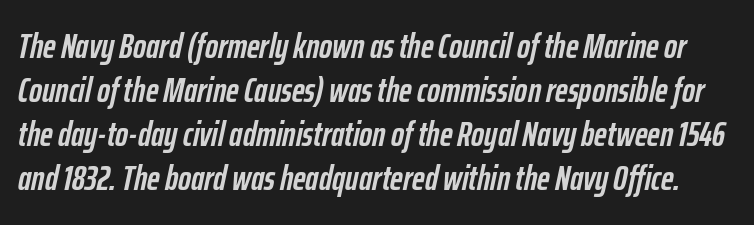
The image shows 35 px semibold, condensed type, italic (leaning right); set normal line spacing (1.26x), normal letter spacing, not underlined; low stroke contrast and a medium x-height.
